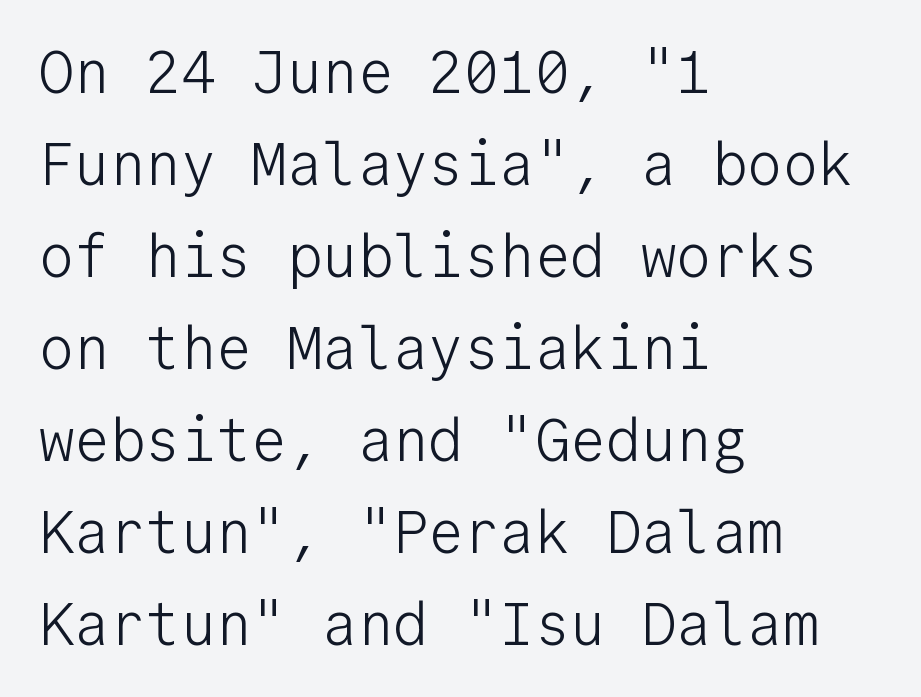
The image shows 59 px light sans-serif type, upright, monospaced; set left-aligned, normal line spacing (1.56x), normal letter spacing, not underlined; low stroke contrast and a medium x-height.
